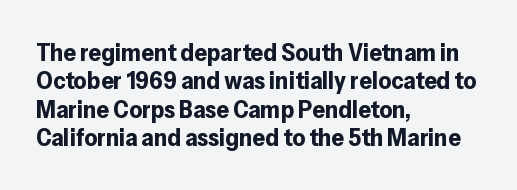
The leading is snug, giving the passage a crowded texture. Where is the straight margin? On the left. Letter spacing: default. What weight is shown? A full bold with thick strokes. Every stem runs plumb, perpendicular to the baseline.
